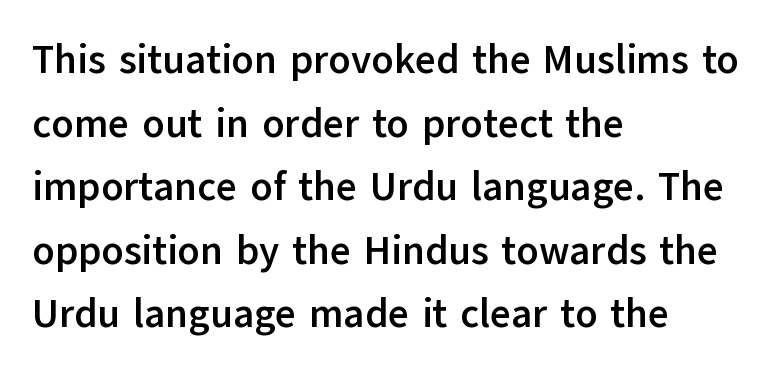
Q: Is the text bold? A: Yes.
Q: Is the text italic (slanted)? A: No, it is upright.
Q: Is the typeface a serif or a sans-serif typeface? A: Sans-serif.
Q: Is the text underlined? A: No.
Q: How is the paragraph aligned? A: Left-aligned.
Q: Is the spacing between letters normal or unusually wide? A: Normal.
Q: Is the spacing between lines tight, normal or loose? A: Normal.
Q: Width (condensed, normal, or wide)? A: Normal.
Q: Stroke contrast? A: Low.
Q: x-height? A: Medium.
Q: Monospaced? A: No.
